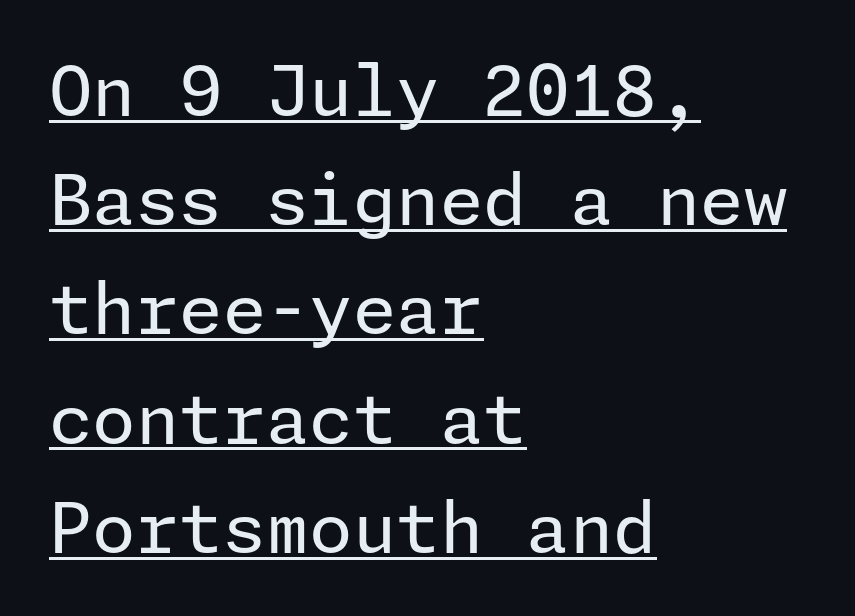
The image shows 70 px regular-weight sans-serif type, upright; set left-aligned, normal line spacing (1.56x), normal letter spacing, underlined; low stroke contrast and a medium x-height.
